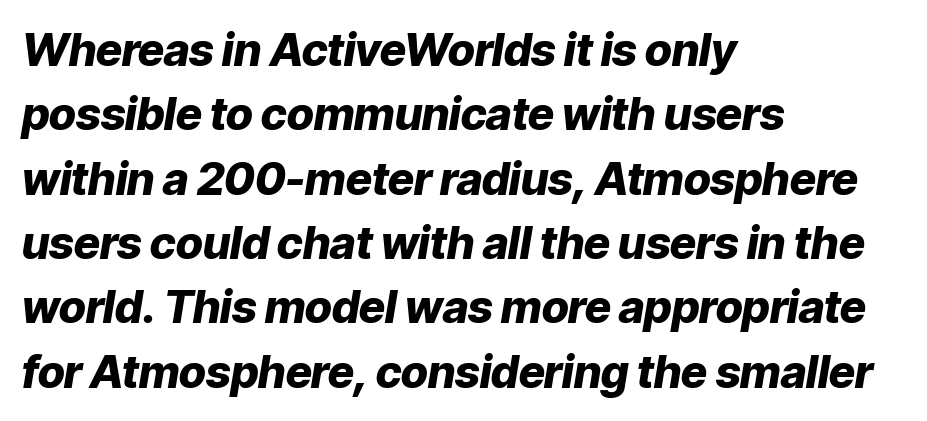
Q: Is the text bold? A: Yes.
Q: Is the text italic (slanted)? A: Yes, it leans right by about 9 degrees.
Q: Is the text underlined? A: No.
Q: How is the paragraph aligned? A: Left-aligned.
Q: Is the spacing between letters normal or unusually wide? A: Normal.
Q: Is the spacing between lines tight, normal or loose? A: Normal.
Q: Width (condensed, normal, or wide)? A: Normal.
Q: Stroke contrast? A: Low.
Q: x-height? A: Medium.
Q: Monospaced? A: No.
